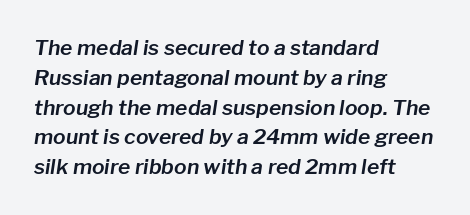
Letter spacing: default. Line beginnings align vertically; line endings do not. Beneath every word, the page is bare. These lines were composed using italics. One glance says typical: line gaps are just what's usual.
